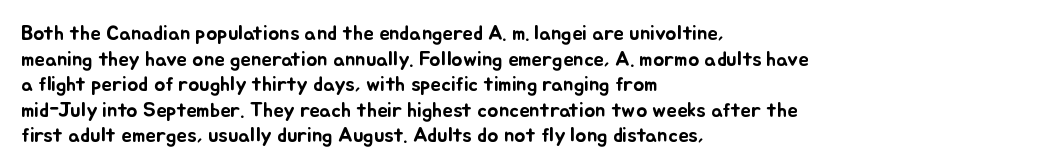
{"italic": "no", "underline": "no", "align": "left", "line_spacing_ratio": 1.22, "letter_spacing": "normal", "letter_spacing_em": 0.0, "glyph_px": 21}
